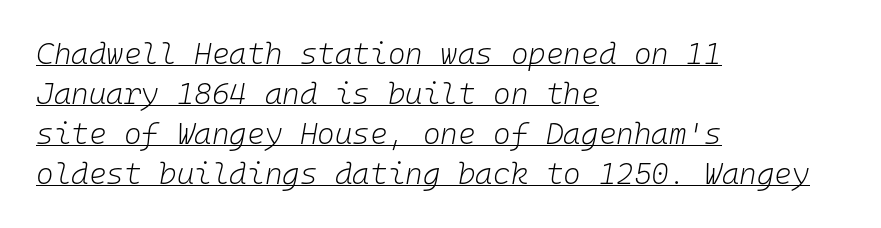
{"italic": "yes", "lean": "right", "slant_degrees": 10, "bold": "no", "weight": "light", "width": "normal", "stroke_contrast": "low", "x_height": "medium", "monospaced": "yes", "underline": "yes", "align": "left", "line_spacing": "normal", "line_spacing_ratio": 1.33, "letter_spacing": "normal", "letter_spacing_em": 0.0, "glyph_px": 30}
